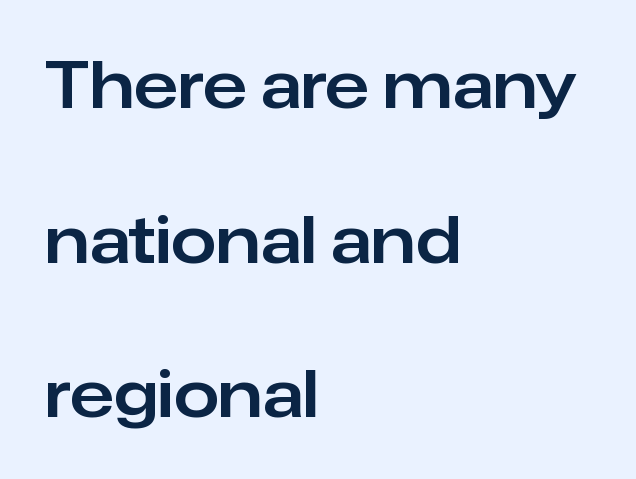
The image shows 65 px sans-serif type, upright; set left-aligned, loose line spacing (2.38x), normal letter spacing, not underlined; low stroke contrast and a medium x-height.
